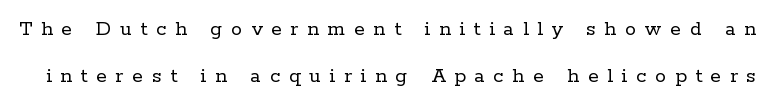
You could fit nearly another row in the gap between these rows. Every stem runs plumb, perpendicular to the baseline. Rule under the text: the space is simply empty. This sample uses expanded letter spacing, leaving extra air between glyphs.
